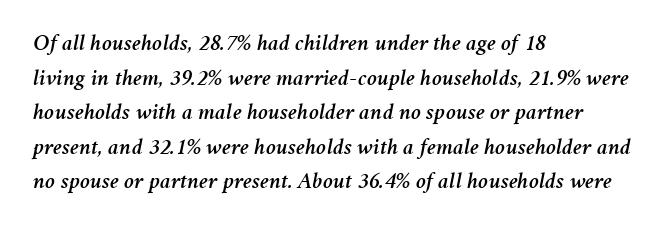
Q: Is the text italic (slanted)? A: Yes, it leans right by about 11 degrees.
Q: Is the text underlined? A: No.
Q: How is the paragraph aligned? A: Left-aligned.
Q: Is the spacing between letters normal or unusually wide? A: Normal.
Q: Is the spacing between lines tight, normal or loose? A: Normal.
